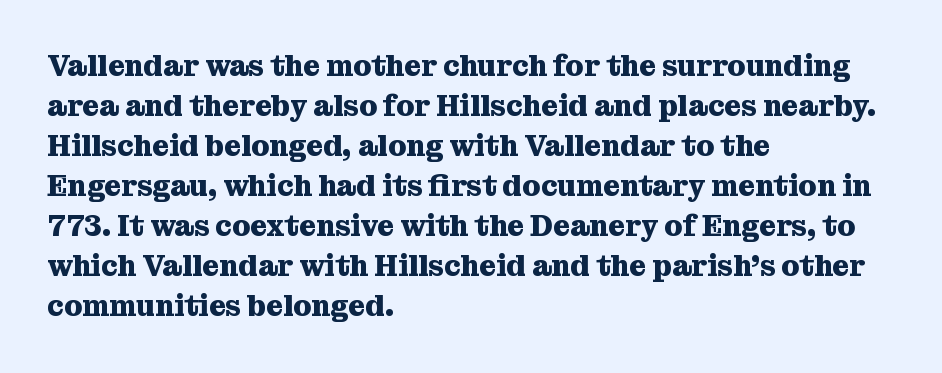
Q: Is the text bold? A: Yes.
Q: Is the text italic (slanted)? A: No, it is upright.
Q: Is the typeface a serif or a sans-serif typeface? A: Serif.
Q: Is the text underlined? A: No.
Q: How is the paragraph aligned? A: Left-aligned.
Q: Is the spacing between letters normal or unusually wide? A: Normal.
Q: Is the spacing between lines tight, normal or loose? A: Normal.
Q: Width (condensed, normal, or wide)? A: Normal.
Q: Stroke contrast? A: Medium.
Q: x-height? A: Medium.
Q: Monospaced? A: No.
